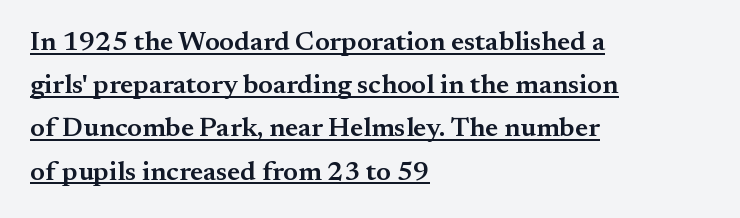
Q: Is the text bold? A: Semi-bold.
Q: Is the text italic (slanted)? A: No, it is upright.
Q: Is the text underlined? A: Yes.
Q: How is the paragraph aligned? A: Left-aligned.
Q: Is the spacing between letters normal or unusually wide? A: Normal.
Q: Is the spacing between lines tight, normal or loose? A: Normal.
